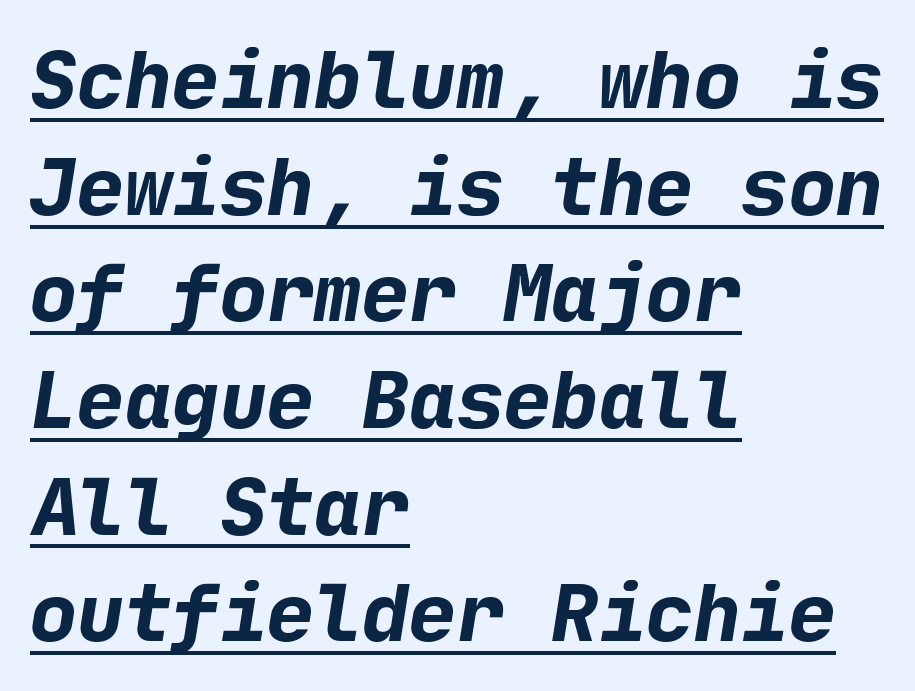
Is this a sans? Yes — the strokes have no serifs. A typographer would call this underscored text. Each word holds together tightly as a unit, with standard inter-letter gaps. Line spacing here is normal. The lines are quadded left.
